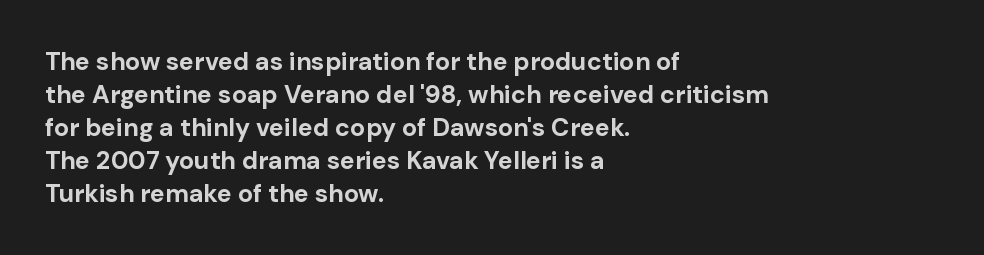
A full-strength bold gives these letters their thick strokes. The gaps between neighbouring characters are ordinary and unremarkable. The lines sit at an ordinary, default distance from one another. Descender tails drop into unmarked territory.
